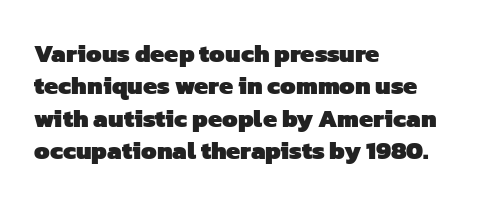
Reading down the column, the eye jumps a familiar distance to each next line. Descenders are the only things crossing below the line. Default kerning and tracking; the words read as compact shapes. Line starts are locked; line ends wander. Does the weight exceed regular? Yes, all the way to bold.
